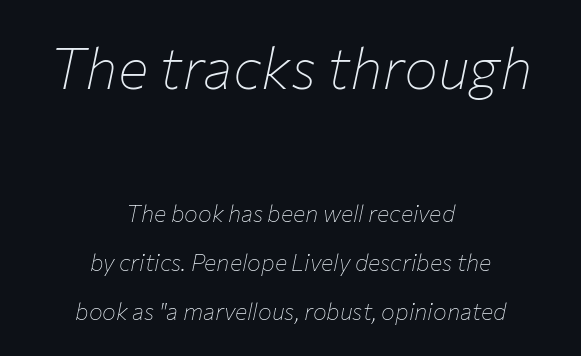
Q: Is the text bold? A: No.
Q: Is the text italic (slanted)? A: Yes, it leans right by about 12 degrees.
Q: Is the text underlined? A: No.
Q: How is the paragraph aligned? A: Centered.
Q: Is the spacing between letters normal or unusually wide? A: Normal.
Q: Is the spacing between lines tight, normal or loose? A: Loose.
Q: Which block of text is set in a larger size, the first (top) or the second (bottom)? A: The first (top) one.
Q: Width (condensed, normal, or wide)? A: Normal.
Q: Stroke contrast? A: Low.
Q: x-height? A: Medium.
Q: Monospaced? A: No.
